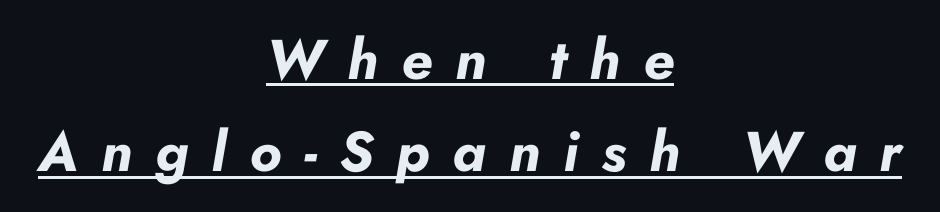
The image shows 56 px bold type, italic (leaning right); set centered, normal line spacing (1.65x), unusually wide letter spacing (+0.41 em), underlined; low stroke contrast and a small x-height.
